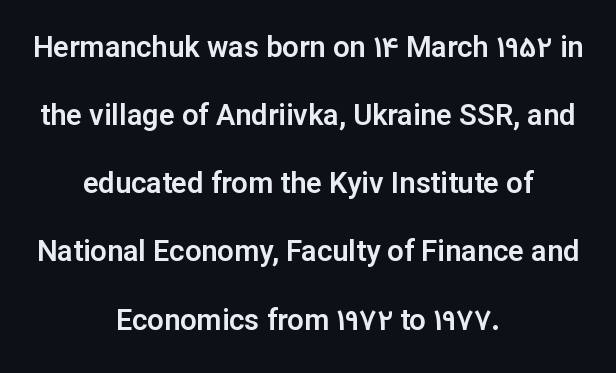
Q: Is the text italic (slanted)? A: No, it is upright.
Q: Is the typeface a serif or a sans-serif typeface? A: Sans-serif.
Q: Is the text underlined? A: No.
Q: How is the paragraph aligned? A: Centered.
Q: Is the spacing between letters normal or unusually wide? A: Normal.
Q: Is the spacing between lines tight, normal or loose? A: Loose.
Q: Width (condensed, normal, or wide)? A: Normal.
Q: Stroke contrast? A: Low.
Q: x-height? A: Medium.
Q: Monospaced? A: No.
